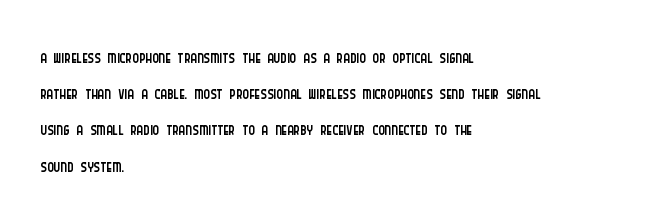
The image shows 25 px text type, upright; set left-aligned, normal line spacing (1.45x), normal letter spacing, not underlined.
